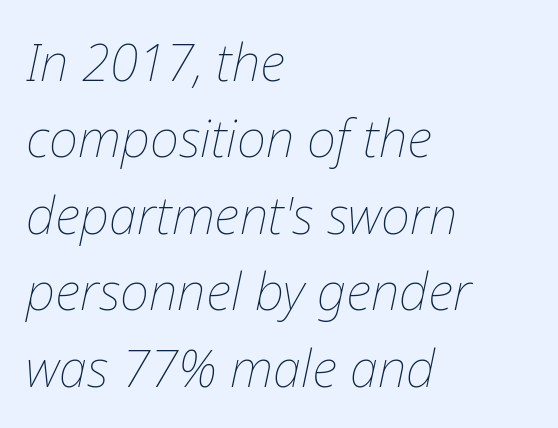
{"italic": "yes", "lean": "right", "slant_degrees": 12, "bold": "no", "weight": "thin", "width": "normal", "stroke_contrast": "low", "x_height": "medium", "monospaced": "no", "underline": "no", "align": "left", "line_spacing": "normal", "line_spacing_ratio": 1.5, "letter_spacing": "normal", "letter_spacing_em": 0.0, "glyph_px": 51}
